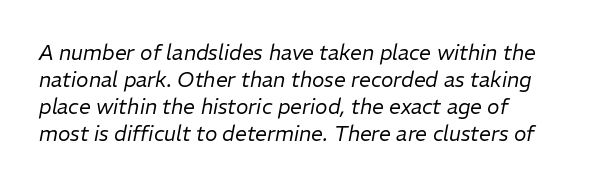
The image shows 21 px text type, italic (leaning right); set normal line spacing (1.28x), normal letter spacing, not underlined.
